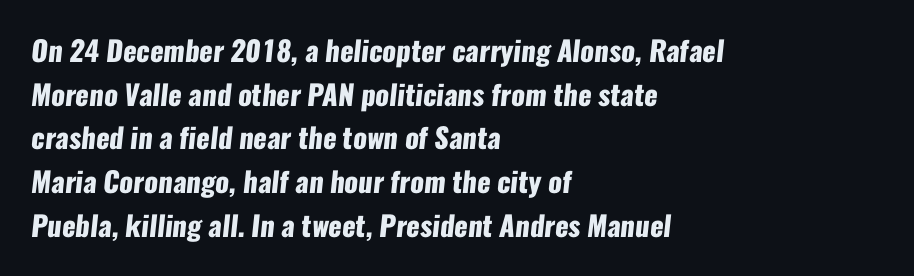
{"serif": "no", "bold": "yes", "weight": "heavy", "width": "condensed", "stroke_contrast": "low", "x_height": "medium", "monospaced": "no", "underline": "no", "align": "left", "line_spacing": "normal", "line_spacing_ratio": 1.56, "letter_spacing": "normal", "letter_spacing_em": 0.0, "glyph_px": 28}
